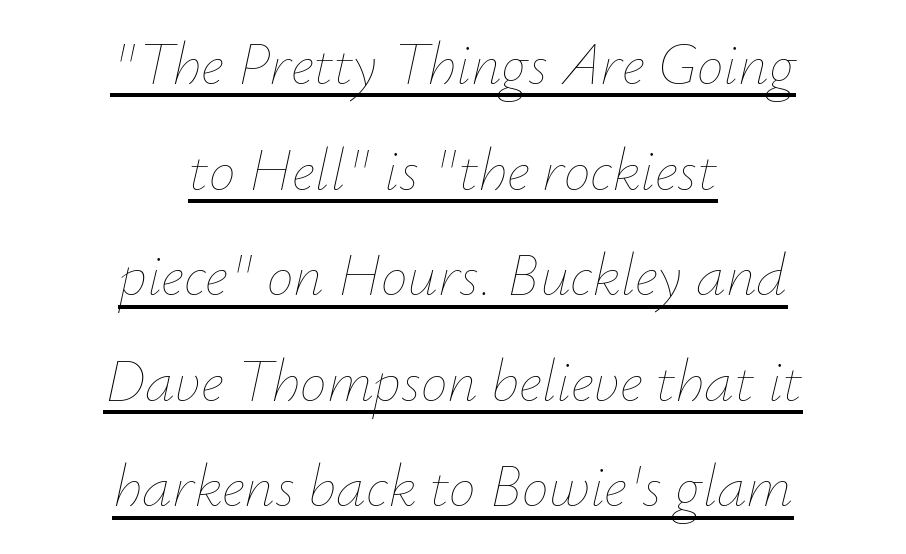
You could not count columns in this text — the font is proportionally spaced. Honestly, the letter spacing is just normal — you wouldn't notice it. It's the slanting kind of type. What decoration does the sample have? An underline.
